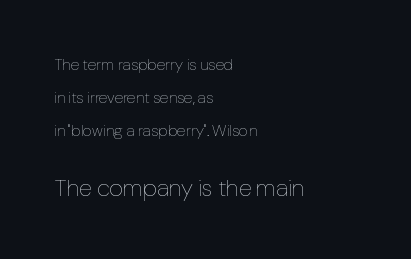
A typesetter would call this leading open, well beyond the default. The specimen reads as upright at a glance. Is the block centered? No — it sits flush against the left margin. Tracking value appears to be zero — textbook default spacing. The block sitting lower on the canvas is the one with enlarged characters. On a weight scale, this lands at 450 or below.
